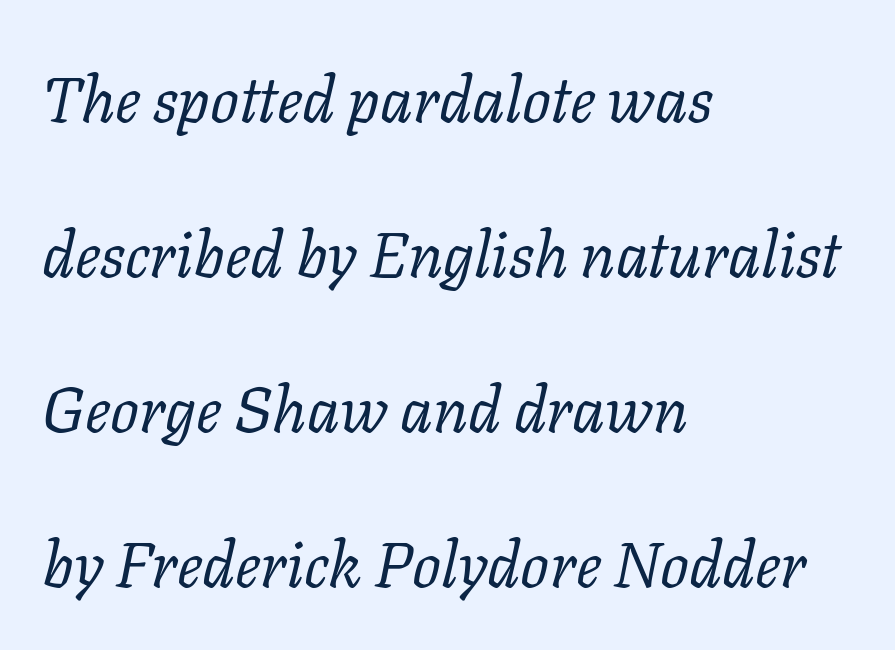
{"serif": "yes", "italic": "yes", "lean": "right", "slant_degrees": 11, "bold": "no", "weight": "regular", "width": "normal", "stroke_contrast": "low", "x_height": "medium", "monospaced": "no", "underline": "no", "align": "left", "line_spacing": "loose", "line_spacing_ratio": 2.42, "letter_spacing": "normal", "letter_spacing_em": 0.0, "glyph_px": 64}
